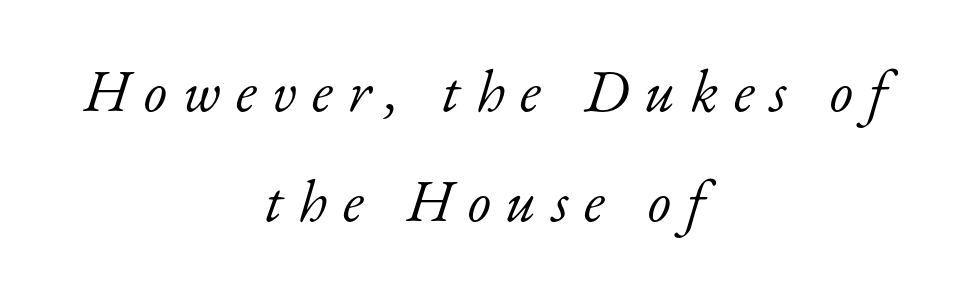
The image shows 60 px light serif type, italic (leaning right); set centered, line spacing 1.83x, unusually wide letter spacing (+0.26 em), not underlined; low stroke contrast and a small x-height.
